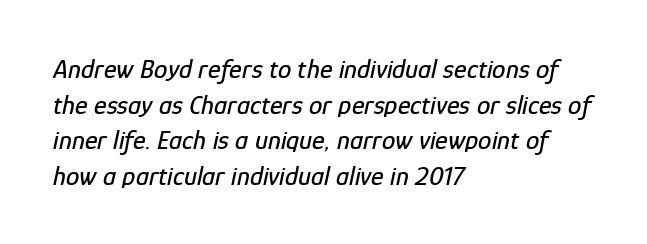
The image shows 27 px text type, italic (leaning right); set left-aligned, normal line spacing (1.32x), normal letter spacing, not underlined.
